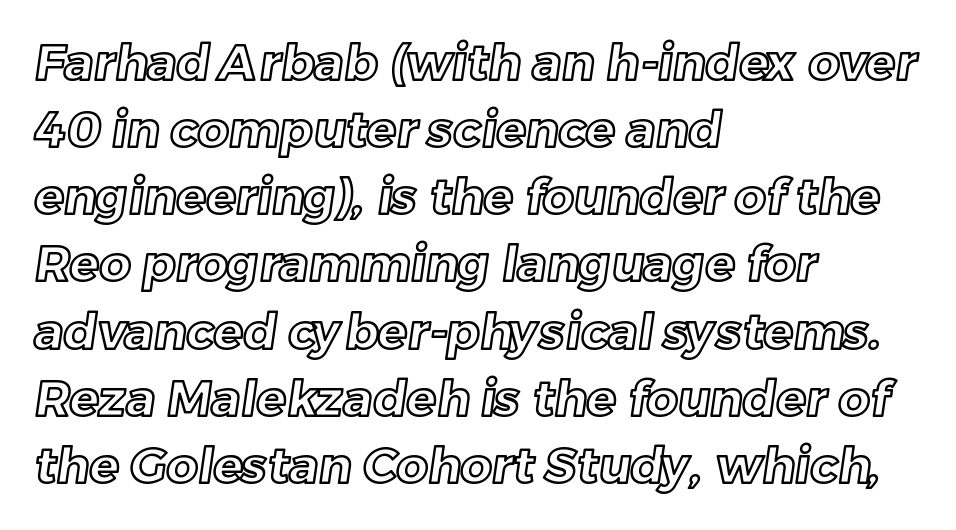
{"width": "normal", "x_height": "medium", "monospaced": "no", "underline": "no", "align": "left", "line_spacing": "normal", "line_spacing_ratio": 1.37, "letter_spacing": "normal", "letter_spacing_em": 0.0, "glyph_px": 49}
